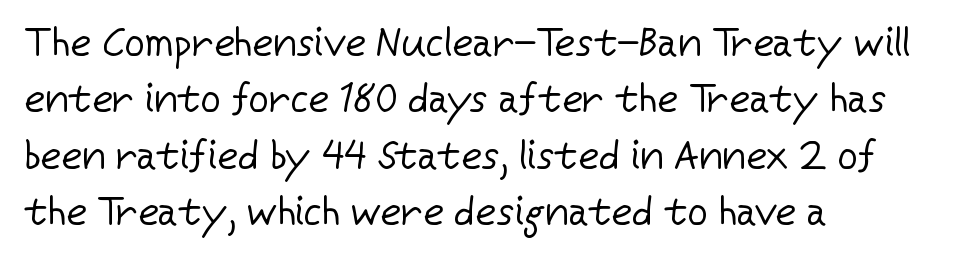
The image shows 40 px regular-weight sans-serif type, upright; set left-aligned, normal line spacing (1.41x), normal letter spacing, not underlined; low stroke contrast and a medium x-height.
